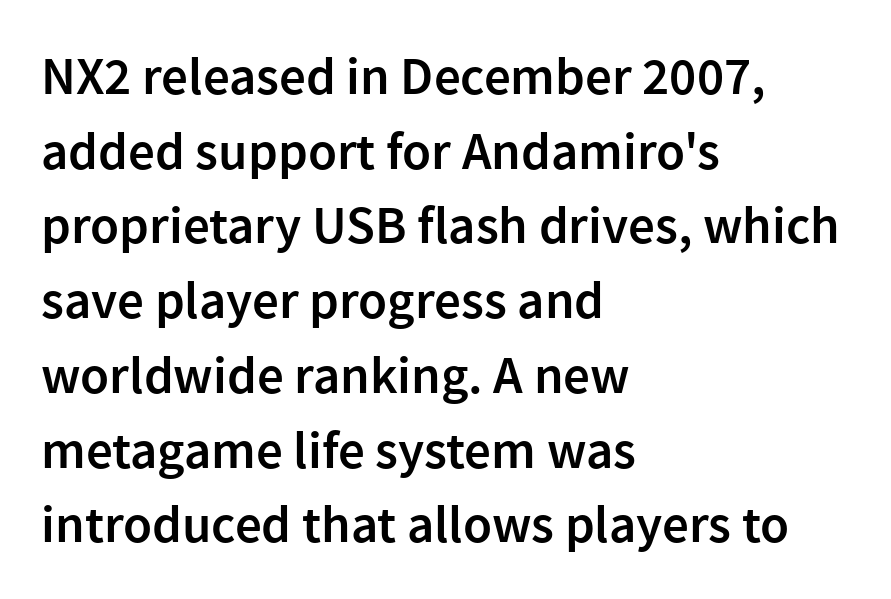
Note: no serifs on the glyphs. Notice how the passage keeps a crisp vertical edge on the left only. Think of a printed novel: that variable character pitch is what you see here. One glance says typical: line gaps are just what's usual. It's the straight-up-and-down kind of type.
